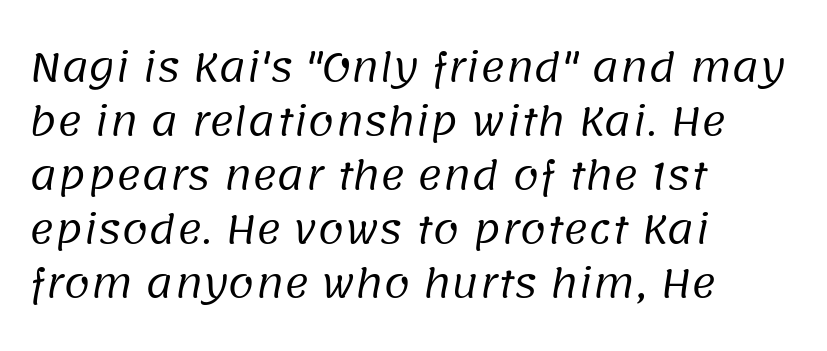
{"serif": "no", "bold": "no", "weight": "regular", "width": "normal", "stroke_contrast": "low", "x_height": "large", "monospaced": "no", "underline": "no", "align": "left", "line_spacing": "normal", "line_spacing_ratio": 1.42, "letter_spacing": "normal", "letter_spacing_em": 0.0, "glyph_px": 38}
